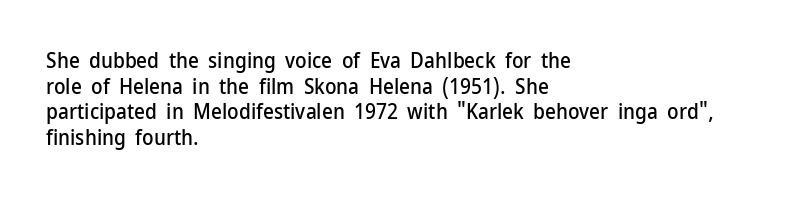
The image shows 21 px text type, upright; set left-aligned, line spacing 1.22x, normal letter spacing, not underlined.
